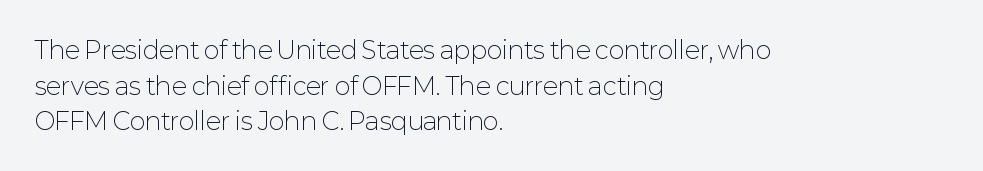
{"italic": "no", "bold": "no", "underline": "no", "align": "left", "line_spacing": "normal", "line_spacing_ratio": 1.48, "letter_spacing": "normal", "letter_spacing_em": 0.0, "glyph_px": 24}
